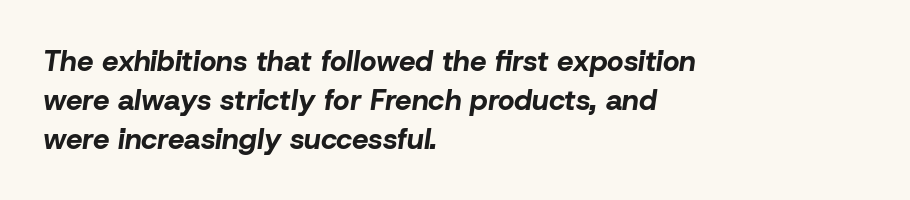
Each glyph is drawn with heavy, bold strokes. The passage shown is not underscored anywhere. The specimen reads as italic at a glance. The passage shown has conventional tracking throughout.
